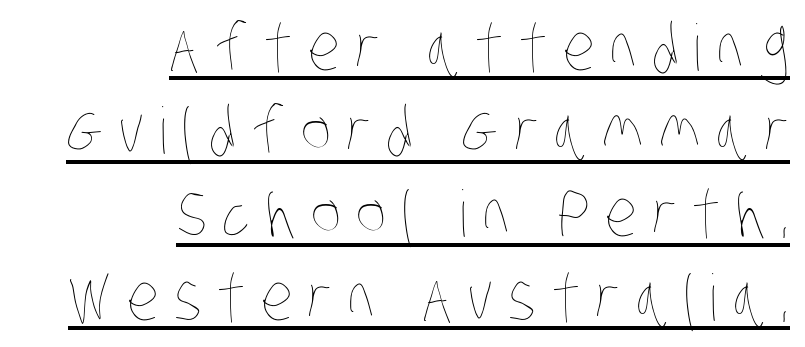
{"bold": "no", "weight": "thin", "width": "condensed", "stroke_contrast": "low", "x_height": "large", "monospaced": "no", "underline": "yes", "align": "right", "line_spacing": "normal", "line_spacing_ratio": 1.3, "letter_spacing": "wide", "letter_spacing_em": 0.24, "glyph_px": 64}
